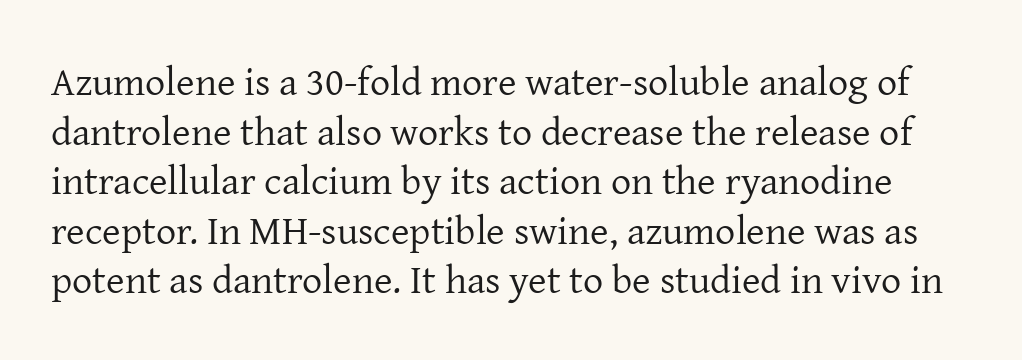
The image shows 40 px regular-weight serif type, upright; set line spacing 1.24x, normal letter spacing, not underlined; low stroke contrast and a medium x-height.
